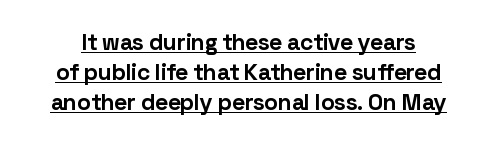
{"italic": "no", "bold": "yes", "underline": "yes", "line_spacing": "normal", "line_spacing_ratio": 1.31, "letter_spacing": "normal", "letter_spacing_em": 0.0, "glyph_px": 23}
